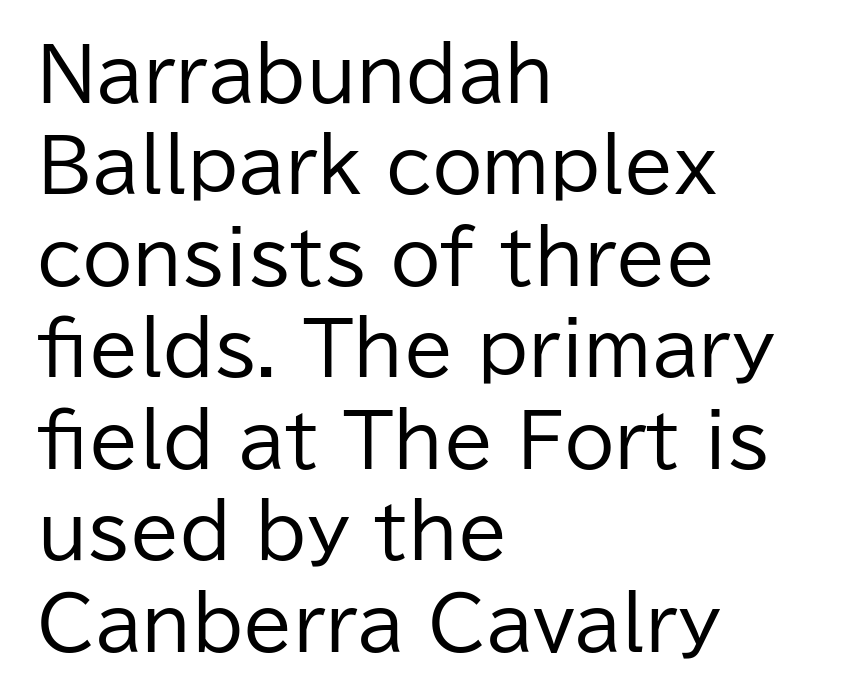
The image shows 72 px regular-weight sans-serif type, upright; set left-aligned, normal line spacing (1.27x), normal letter spacing, not underlined; low stroke contrast and a medium x-height.
